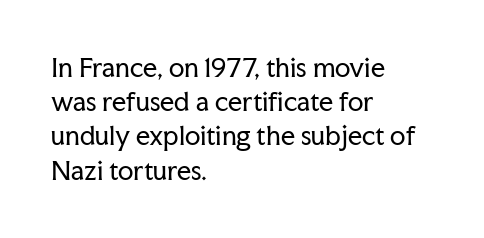
The area under the type is left untouched. A roman cut, with each character standing at attention. Observe the ordinary spacing: letters are neighbours, not strangers. Notice how the passage keeps a crisp vertical edge on the left only.
